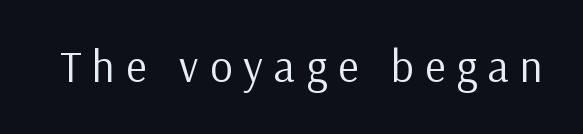
{"serif": "no", "italic": "no", "bold": "no", "weight": "regular", "width": "normal", "stroke_contrast": "low", "x_height": "medium", "monospaced": "no", "underline": "no", "letter_spacing": "wide", "letter_spacing_em": 0.26, "glyph_px": 44}
